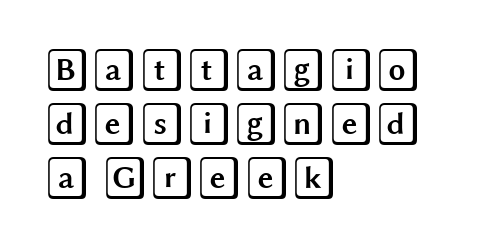
{"italic": "no", "width": "wide", "x_height": "large", "underline": "no", "align": "left", "line_spacing": "normal", "line_spacing_ratio": 1.26, "letter_spacing": "normal", "letter_spacing_em": 0.0, "glyph_px": 43}
